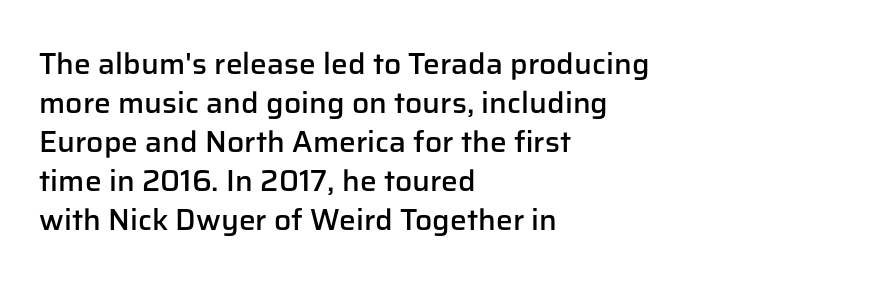
Q: Is the text bold? A: Semi-bold.
Q: Is the text italic (slanted)? A: No, it is upright.
Q: Is the typeface a serif or a sans-serif typeface? A: Sans-serif.
Q: Is the text underlined? A: No.
Q: How is the paragraph aligned? A: Left-aligned.
Q: Is the spacing between letters normal or unusually wide? A: Normal.
Q: Is the spacing between lines tight, normal or loose? A: Normal.
Q: Width (condensed, normal, or wide)? A: Normal.
Q: Stroke contrast? A: Low.
Q: x-height? A: Medium.
Q: Monospaced? A: No.
